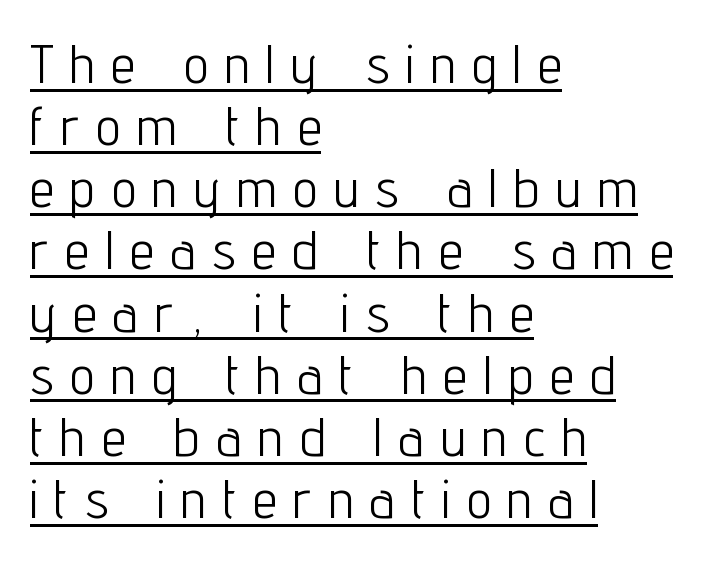
The gaps between neighbouring characters are conspicuously large. These lines are composed in type without serifs. Notice how a bar underscores the lettering throughout. The paragraph has a hard left edge and a soft right edge. Varying glyph widths throughout — classic text-font behaviour.
